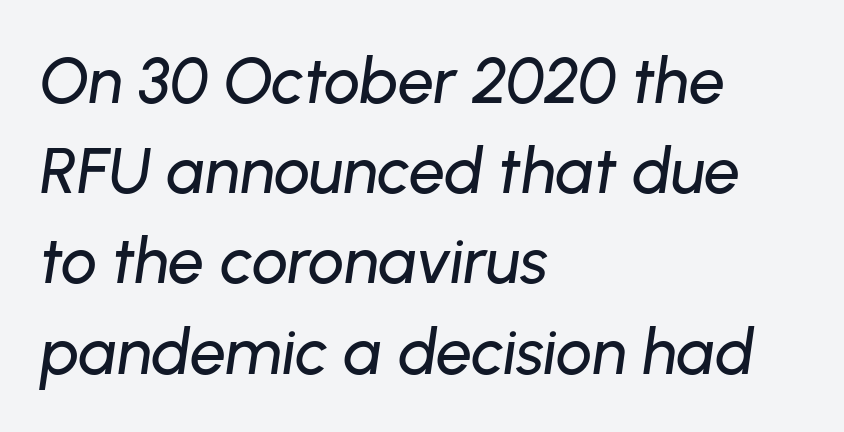
Q: Is the text italic (slanted)? A: Yes, it leans right by about 8 degrees.
Q: Is the text underlined? A: No.
Q: How is the paragraph aligned? A: Left-aligned.
Q: Is the spacing between letters normal or unusually wide? A: Normal.
Q: Is the spacing between lines tight, normal or loose? A: Normal.
Q: Width (condensed, normal, or wide)? A: Normal.
Q: Stroke contrast? A: Low.
Q: x-height? A: Medium.
Q: Monospaced? A: No.
